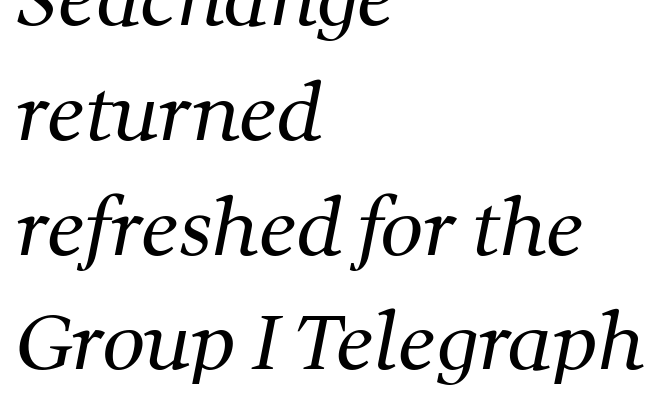
{"serif": "yes", "bold": "no", "weight": "regular", "width": "normal", "stroke_contrast": "medium", "x_height": "medium", "monospaced": "no", "underline": "no", "align": "left", "line_spacing": "normal", "line_spacing_ratio": 1.51, "letter_spacing": "normal", "letter_spacing_em": 0.0, "glyph_px": 76}
